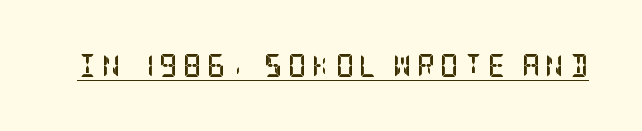
The image shows 23 px bold type, upright; set unusually wide letter spacing (+0.22 em), underlined.
